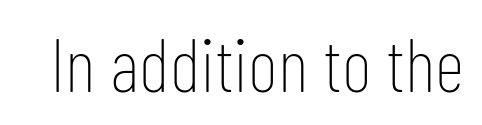
The image shows 74 px thin, condensed sans-serif type, upright; set normal letter spacing, not underlined; low stroke contrast and a medium x-height.
